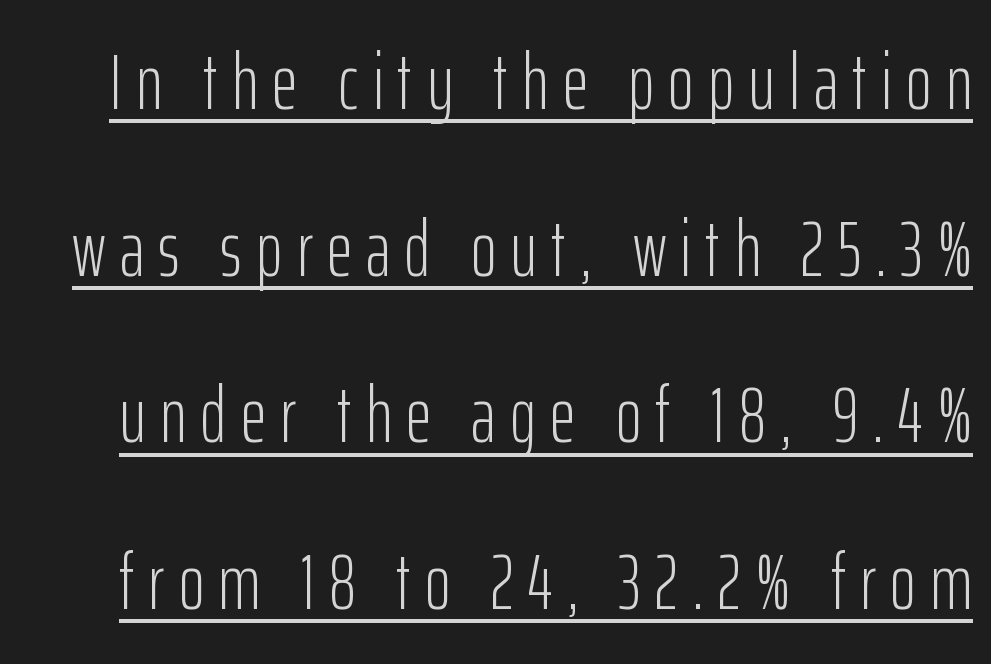
Q: Is the text bold? A: No.
Q: Is the text italic (slanted)? A: No, it is upright.
Q: Is the typeface a serif or a sans-serif typeface? A: Sans-serif.
Q: Is the text underlined? A: Yes.
Q: Is the spacing between lines tight, normal or loose? A: Loose.
Q: Width (condensed, normal, or wide)? A: Condensed.
Q: Stroke contrast? A: Low.
Q: x-height? A: Medium.
Q: Monospaced? A: No.
